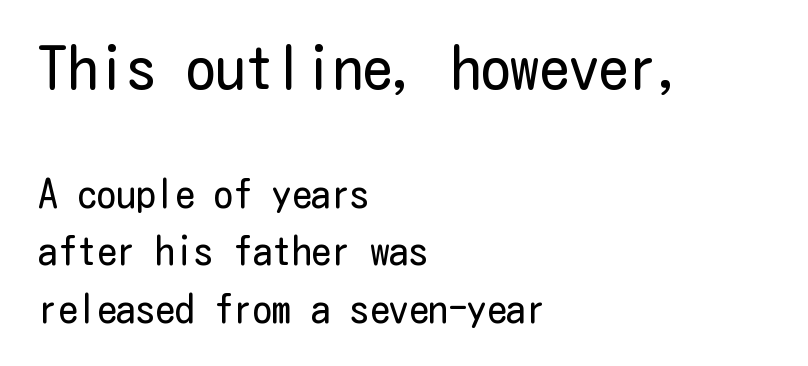
The image shows 59 px regular-weight, condensed sans-serif type, upright; set left-aligned, normal line spacing (1.48x), normal letter spacing, not underlined; the first (top) block is 1.51x larger; low stroke contrast and a medium x-height.
